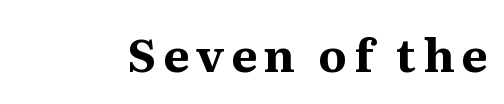
{"serif": "yes", "italic": "no", "bold": "yes", "weight": "bold", "width": "normal", "stroke_contrast": "medium", "x_height": "medium", "monospaced": "no", "underline": "no", "glyph_px": 46}
